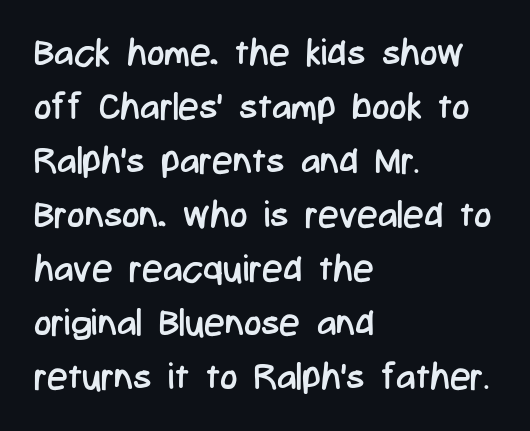
Q: Is the text bold? A: No.
Q: Is the text italic (slanted)? A: No, it is upright.
Q: Is the typeface a serif or a sans-serif typeface? A: Sans-serif.
Q: Is the text underlined? A: No.
Q: How is the paragraph aligned? A: Left-aligned.
Q: Is the spacing between letters normal or unusually wide? A: Normal.
Q: Is the spacing between lines tight, normal or loose? A: Normal.
Q: Width (condensed, normal, or wide)? A: Condensed.
Q: Stroke contrast? A: Low.
Q: x-height? A: Medium.
Q: Monospaced? A: No.
